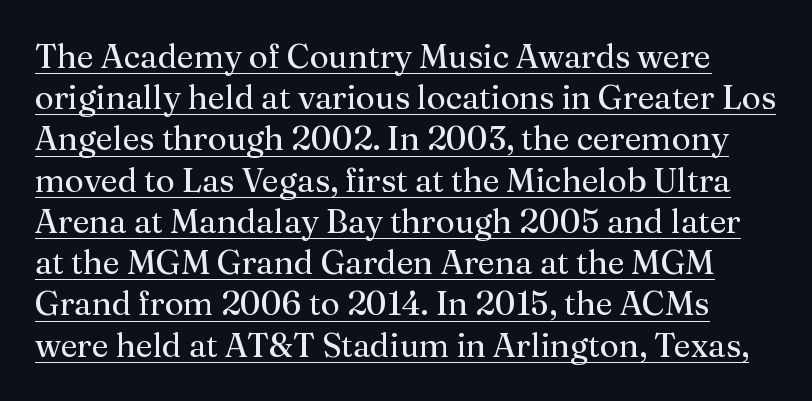
{"serif": "yes", "italic": "no", "bold": "no", "weight": "regular", "width": "normal", "stroke_contrast": "medium", "x_height": "medium", "monospaced": "no", "underline": "yes", "line_spacing": "normal", "line_spacing_ratio": 1.25, "letter_spacing": "normal", "letter_spacing_em": 0.0, "glyph_px": 33}
